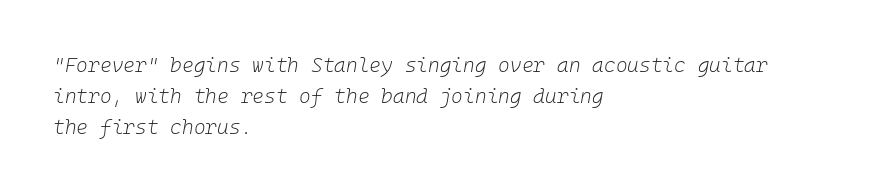
Q: Is the text bold? A: No.
Q: Is the text italic (slanted)? A: Yes, it leans right by about 10 degrees.
Q: Is the text underlined? A: No.
Q: How is the paragraph aligned? A: Left-aligned.
Q: Is the spacing between letters normal or unusually wide? A: Normal.
Q: Is the spacing between lines tight, normal or loose? A: Normal.
